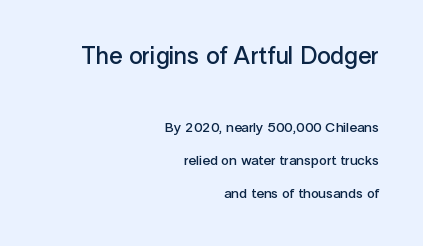
Glyph-to-glyph distance matches everyday printed text. The baseline area is clear. Each glyph is drawn with semibold strokes, heavier than normal yet not fully bold. Upright lettering throughout. Caption: multi-line text, flush right, ragged left.
